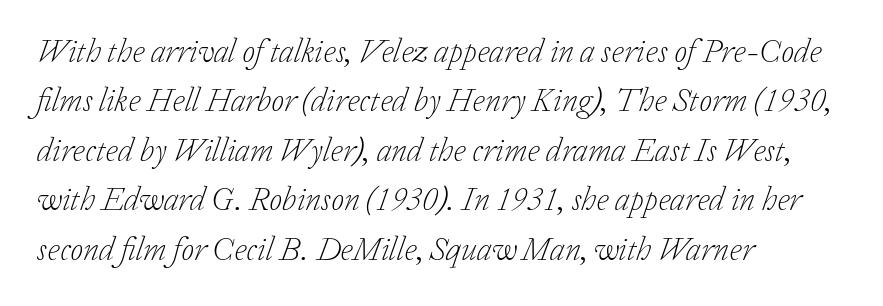
Think standard paragraph weight, or any step lighter than that. Regarding leading, the lines here are spaced in the standard way. The strip under each line holds only bare page. The font's italic variant was chosen for this text. You could not count columns in this text — the font is proportionally spaced.
